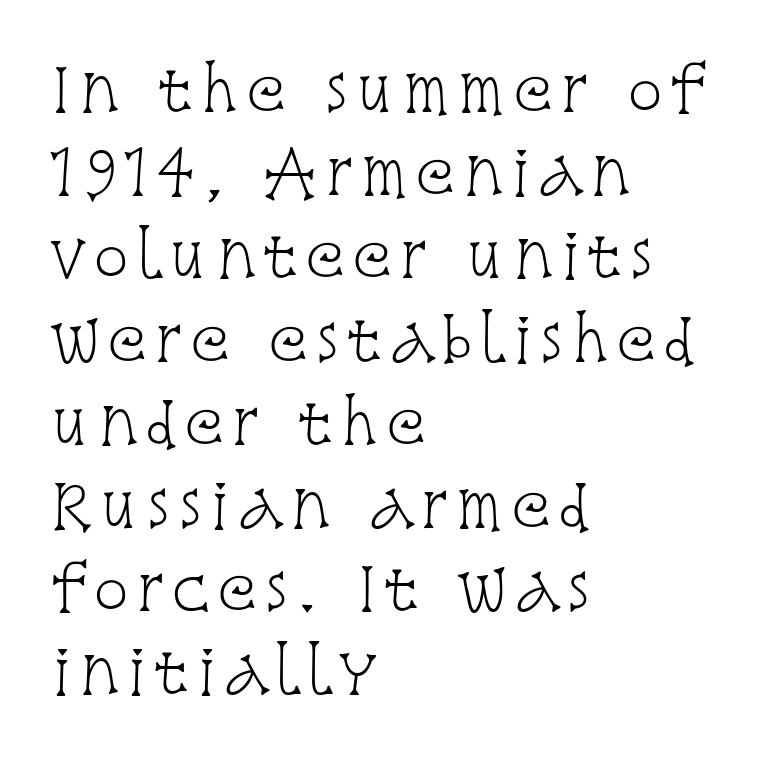
Q: Is the text bold? A: No.
Q: Is the text italic (slanted)? A: No, it is upright.
Q: Is the typeface a serif or a sans-serif typeface? A: Serif.
Q: Is the text underlined? A: No.
Q: How is the paragraph aligned? A: Left-aligned.
Q: Is the spacing between lines tight, normal or loose? A: Normal.
Q: Width (condensed, normal, or wide)? A: Condensed.
Q: Stroke contrast? A: Low.
Q: x-height? A: Large.
Q: Monospaced? A: No.
